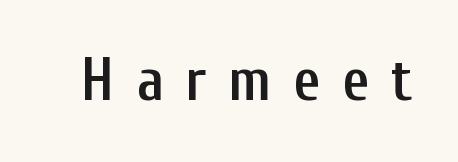
Descenders are the only things crossing below the line. A fair bit of extra ink — the face is semibold, not bold. A typesetter would mark this as roman, not italic. Here the designer chose a conventional face with non-uniform glyph widths.
